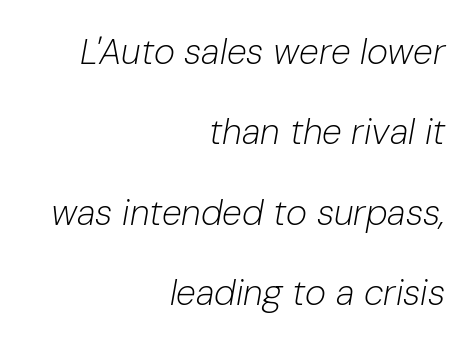
The image shows 36 px light type, italic (leaning right); set right-aligned, loose line spacing (2.23x), normal letter spacing, not underlined; low stroke contrast and a medium x-height.
